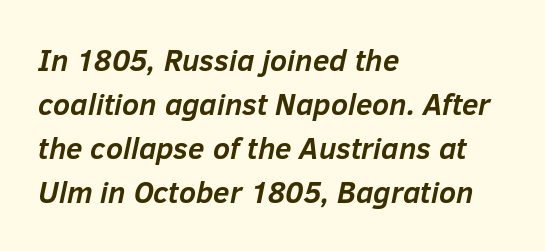
The font is running at its bold setting. The letters advance in unequal steps, a hallmark of proportional type. These lines are set flush left with a ragged right edge. If you measured baseline to baseline, you'd find a middling distance. Letters rest on an invisible, unmarked baseline.
